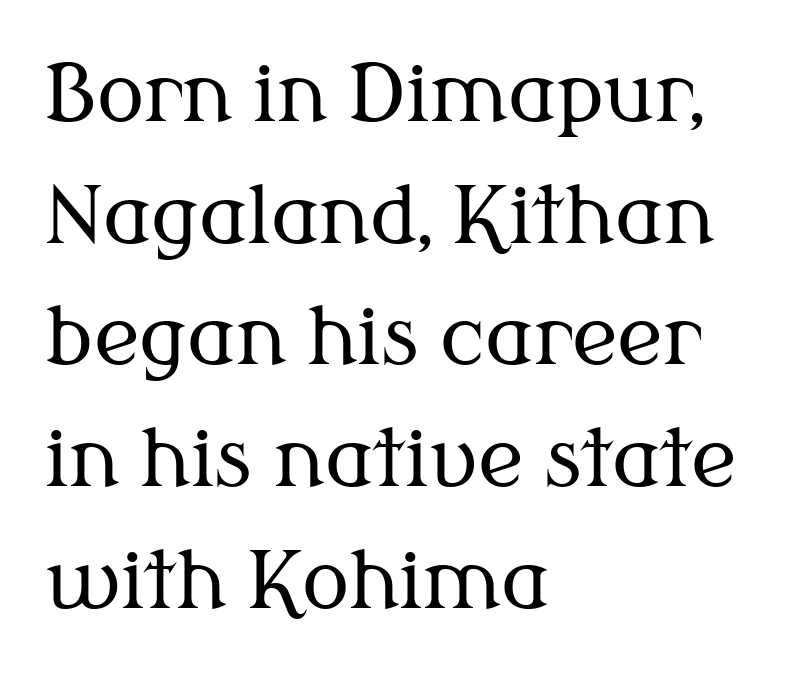
Q: Is the text bold? A: No.
Q: Is the text italic (slanted)? A: No, it is upright.
Q: Is the typeface a serif or a sans-serif typeface? A: Serif.
Q: Is the text underlined? A: No.
Q: How is the paragraph aligned? A: Left-aligned.
Q: Is the spacing between letters normal or unusually wide? A: Normal.
Q: Is the spacing between lines tight, normal or loose? A: Normal.
Q: Width (condensed, normal, or wide)? A: Normal.
Q: Stroke contrast? A: Medium.
Q: x-height? A: Medium.
Q: Monospaced? A: No.
